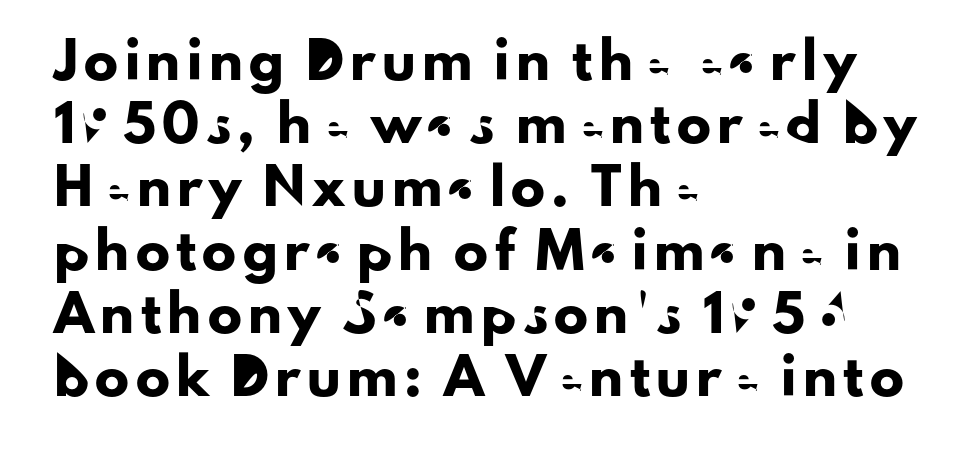
The image shows 34 px sans-serif type, upright; set left-aligned, line spacing 1.86x, not underlined; low stroke contrast and a small x-height.
